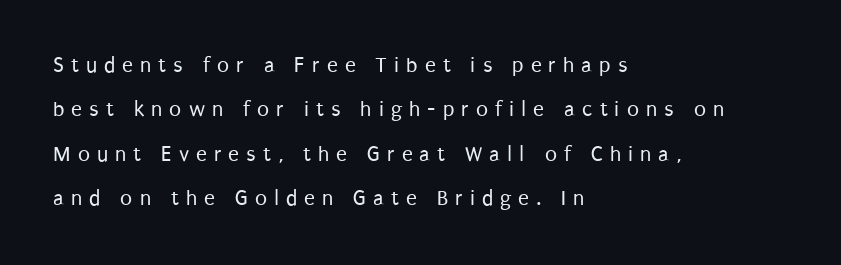
Compared with typical paragraphs, the rows here are farther apart. Italic: no, the glyphs are upright roman. Stems here are at most as thick as an everyday book face. The baseline area is clear.
